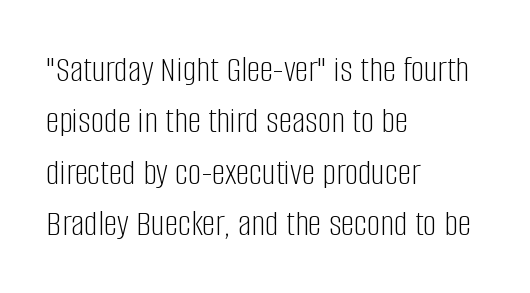
{"serif": "no", "italic": "no", "bold": "no", "weight": "light", "width": "condensed", "stroke_contrast": "low", "x_height": "large", "monospaced": "no", "underline": "no", "align": "left", "line_spacing": "normal", "line_spacing_ratio": 1.35, "letter_spacing": "normal", "letter_spacing_em": 0.0, "glyph_px": 38}
